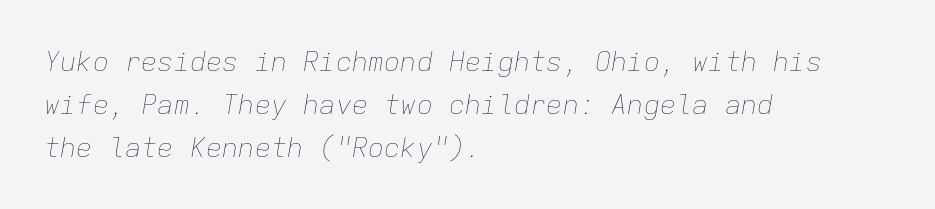
Q: Is the text bold? A: No.
Q: Is the text italic (slanted)? A: Yes, it leans right by about 9 degrees.
Q: Is the text underlined? A: No.
Q: How is the paragraph aligned? A: Left-aligned.
Q: Is the spacing between letters normal or unusually wide? A: Normal.
Q: Is the spacing between lines tight, normal or loose? A: Normal.
